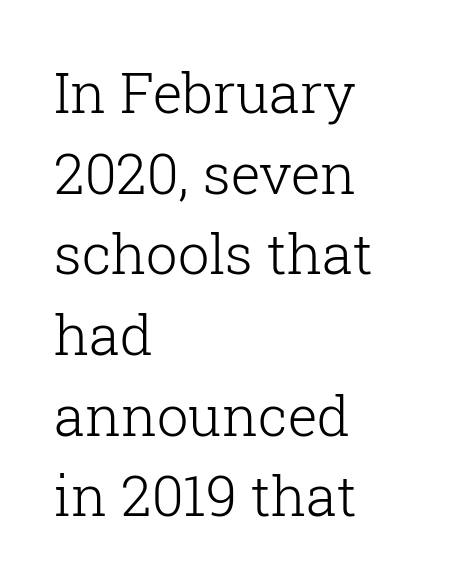
{"serif": "yes", "italic": "no", "bold": "no", "weight": "light", "width": "normal", "stroke_contrast": "low", "x_height": "medium", "monospaced": "no", "underline": "no", "align": "left", "line_spacing": "normal", "line_spacing_ratio": 1.44, "letter_spacing": "normal", "letter_spacing_em": 0.0, "glyph_px": 56}
